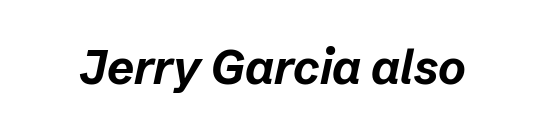
Q: Is the text bold? A: Yes.
Q: Is the text italic (slanted)? A: Yes, it leans right by about 12 degrees.
Q: Is the text underlined? A: No.
Q: Is the spacing between letters normal or unusually wide? A: Normal.
Q: Width (condensed, normal, or wide)? A: Normal.
Q: Stroke contrast? A: Low.
Q: x-height? A: Medium.
Q: Monospaced? A: No.
